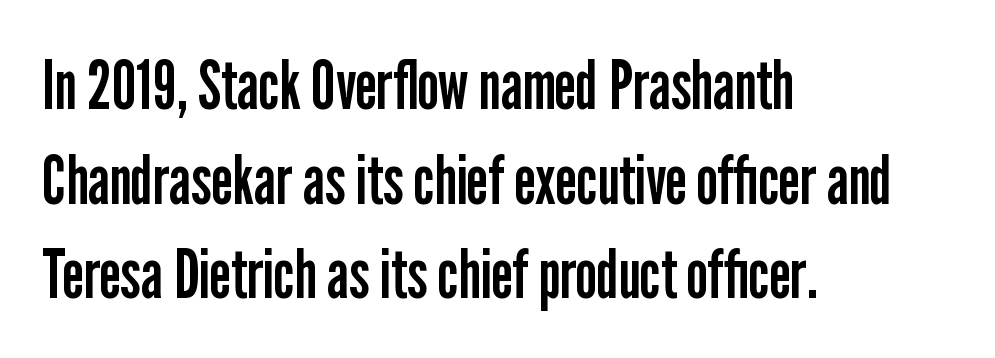
{"serif": "no", "italic": "no", "bold": "no", "weight": "regular", "width": "condensed", "stroke_contrast": "low", "x_height": "medium", "monospaced": "no", "underline": "no", "align": "left", "line_spacing": "normal", "line_spacing_ratio": 1.37, "letter_spacing": "normal", "letter_spacing_em": 0.0, "glyph_px": 69}
